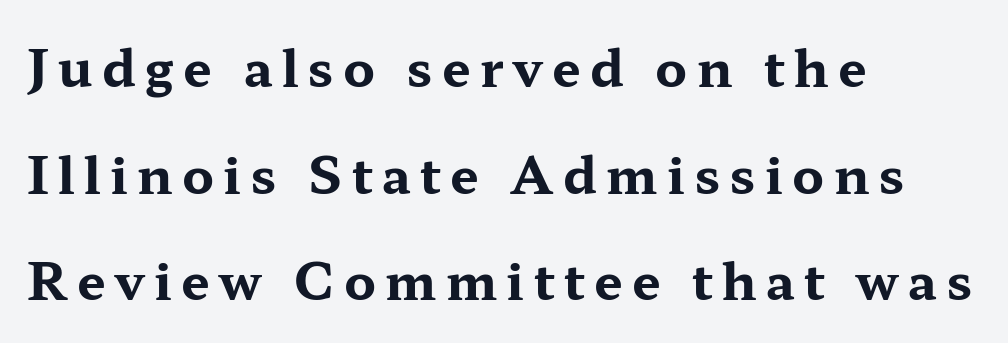
Character widths vary here, with narrow letters taking less room than wide ones. It's the straight-up-and-down kind of type. Leading: increased. Layout note: lines flush left. The words here are not underlined. Classification — serif.
